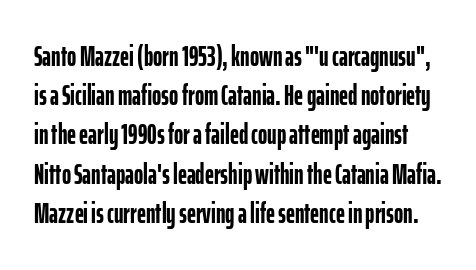
Quick note: interline space is typical. Nothing sits at the stroke ends, so this counts as sans-serif. Nothing unusual about the tracking: characters are spaced as the font intends. Each glyph is drawn with heavy, bold strokes. The baseline area is clear.
